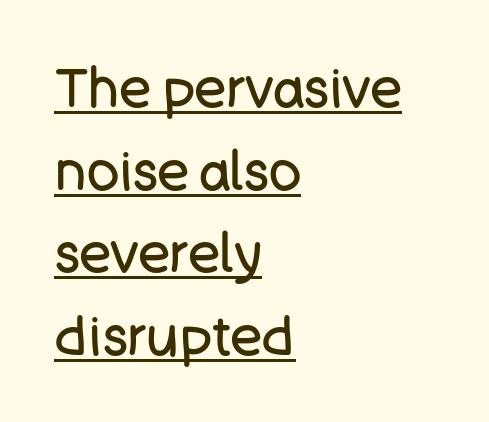
Q: Is the text bold? A: No.
Q: Is the text italic (slanted)? A: No, it is upright.
Q: Is the typeface a serif or a sans-serif typeface? A: Sans-serif.
Q: Is the text underlined? A: Yes.
Q: How is the paragraph aligned? A: Left-aligned.
Q: Is the spacing between letters normal or unusually wide? A: Normal.
Q: Is the spacing between lines tight, normal or loose? A: Normal.
Q: Width (condensed, normal, or wide)? A: Normal.
Q: Stroke contrast? A: Low.
Q: x-height? A: Large.
Q: Monospaced? A: No.
